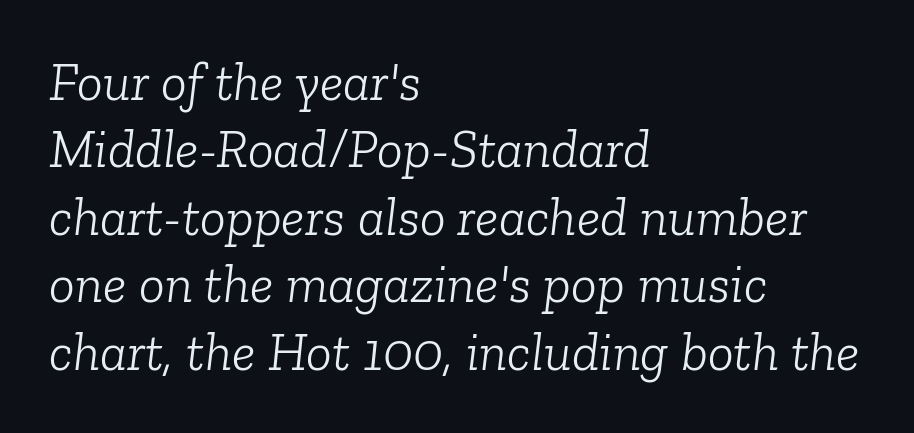
Words float on clear page, feet unadorned. Tracking value appears to be zero — textbook default spacing. The weight tops out at a normal text grade. The rendering uses a moderate line-height, typical for paragraphs. Each line starts at the same left margin while the right side varies.
